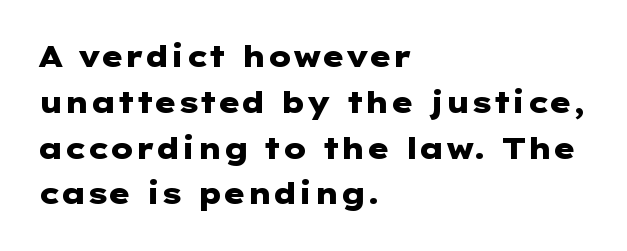
The image shows 29 px heavy, wide sans-serif type, upright; set left-aligned, normal line spacing (1.58x), normal letter spacing, not underlined; low stroke contrast and a medium x-height.
